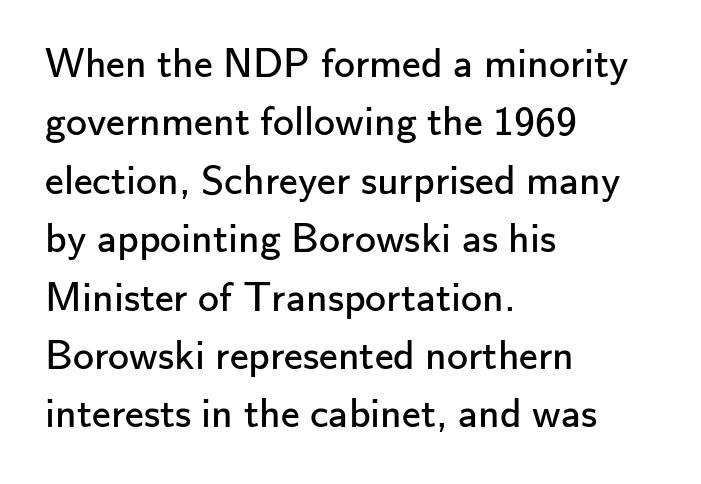
{"serif": "no", "italic": "no", "bold": "no", "weight": "regular", "width": "normal", "stroke_contrast": "low", "x_height": "small", "monospaced": "no", "underline": "no", "align": "left", "line_spacing": "normal", "line_spacing_ratio": 1.39, "letter_spacing": "normal", "letter_spacing_em": 0.0, "glyph_px": 42}
